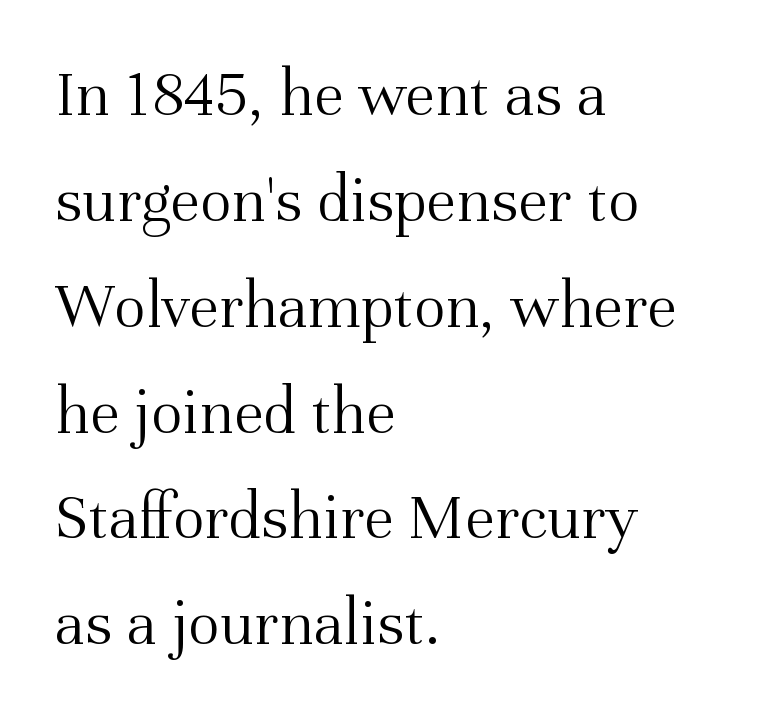
{"serif": "yes", "italic": "no", "bold": "no", "weight": "light", "width": "normal", "stroke_contrast": "medium", "x_height": "medium", "monospaced": "no", "underline": "no", "align": "left", "line_spacing": "normal", "line_spacing_ratio": 1.58, "letter_spacing": "normal", "letter_spacing_em": 0.0, "glyph_px": 67}
